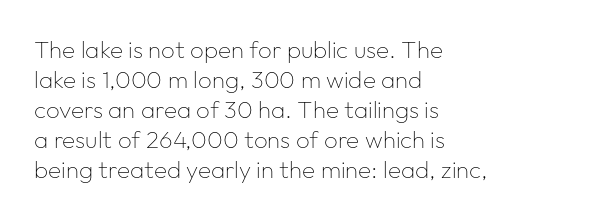
The image shows 24 px text type, upright; set left-aligned, normal line spacing (1.25x), normal letter spacing, not underlined.
